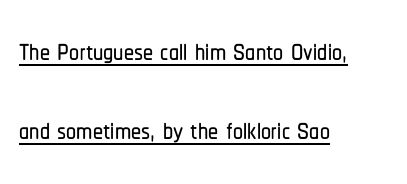
The image shows 40 px condensed sans-serif type, upright; set left-aligned, loose line spacing (1.98x), normal letter spacing, underlined; low stroke contrast and a medium x-height.
